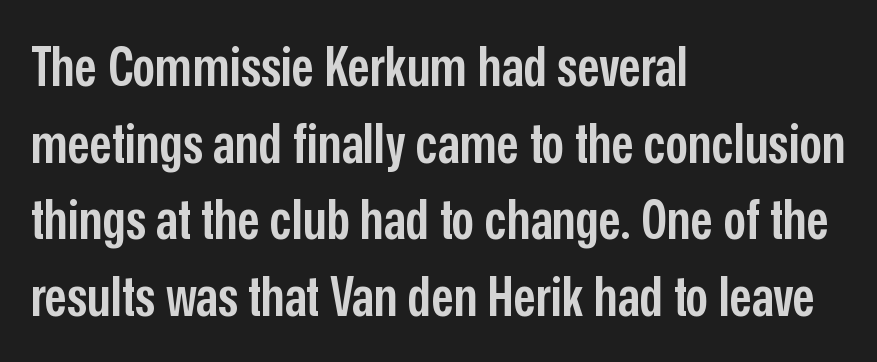
Q: Is the text bold? A: Semi-bold.
Q: Is the text italic (slanted)? A: No, it is upright.
Q: Is the typeface a serif or a sans-serif typeface? A: Sans-serif.
Q: Is the text underlined? A: No.
Q: How is the paragraph aligned? A: Left-aligned.
Q: Is the spacing between letters normal or unusually wide? A: Normal.
Q: Is the spacing between lines tight, normal or loose? A: Normal.
Q: Width (condensed, normal, or wide)? A: Condensed.
Q: Stroke contrast? A: Low.
Q: x-height? A: Medium.
Q: Monospaced? A: No.
